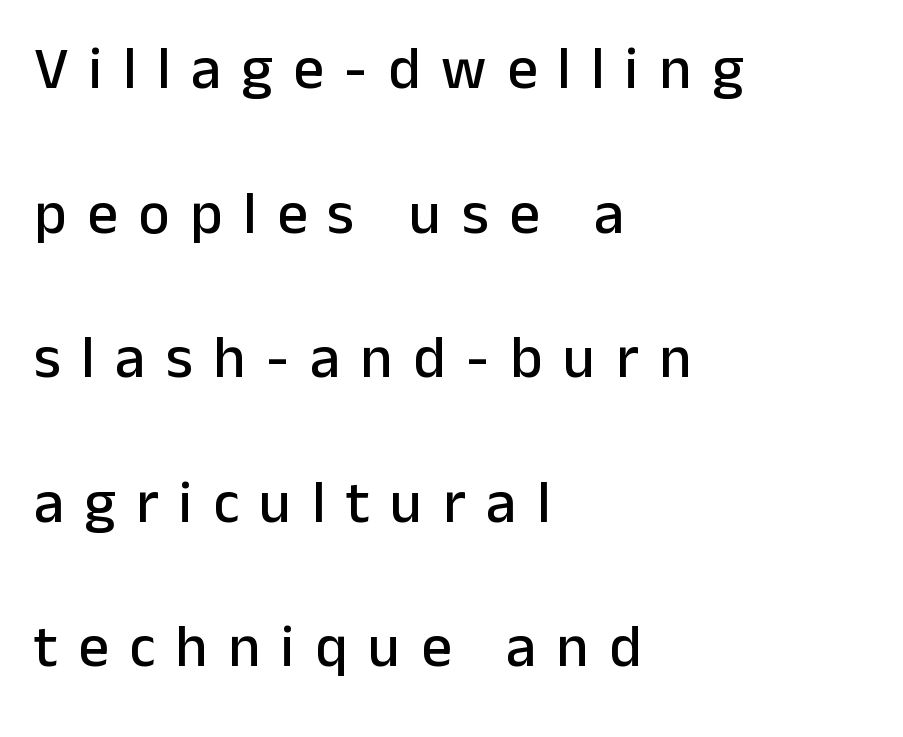
The image shows 60 px sans-serif type, upright; set left-aligned, loose line spacing (2.41x), unusually wide letter spacing (+0.34 em), not underlined; low stroke contrast and a medium x-height.
